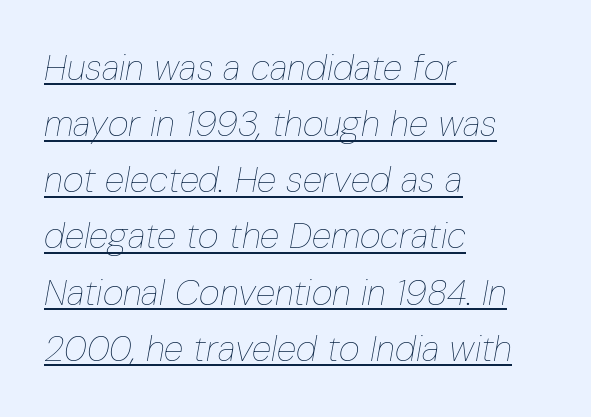
{"italic": "yes", "lean": "right", "slant_degrees": 10, "bold": "no", "weight": "thin", "width": "condensed", "stroke_contrast": "low", "x_height": "medium", "monospaced": "no", "underline": "yes", "align": "left", "line_spacing": "normal", "line_spacing_ratio": 1.56, "letter_spacing": "normal", "letter_spacing_em": 0.0, "glyph_px": 36}
